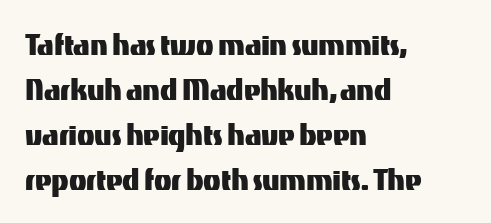
Does the type have serifs? No, each stem ends abruptly. Tracking here is standard; glyphs follow each other at the usual distance. Lines of text with bare space underneath. Unlike italic type, these characters show no tilt at all.
